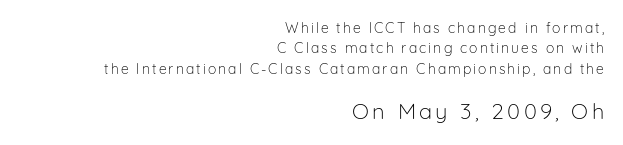
The block sitting lower on the canvas is the one with enlarged characters. Baseline-to-baseline distance is the conventional proportion of letter height. Designer's note — italics off, roman on. The passage is arranged like a letterhead date or caption credit — flush right. The characters are drawn with everyday or finer stroke widths.
